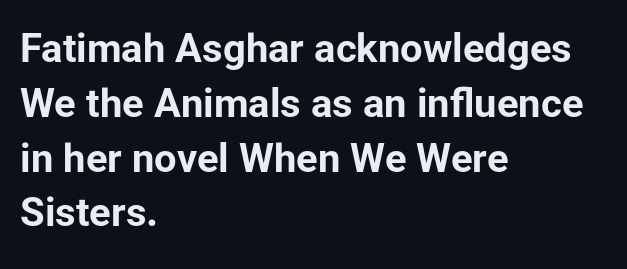
The font's upright variant was chosen for this text. A normal amount of white space separates one row of letters from the next. Examine the stroke ends and you'll find no serifs. The rendering anchors every line to the left-hand side. You could not count columns in this text — the font is proportionally spaced. The sample has been set heavy, in full bold.
